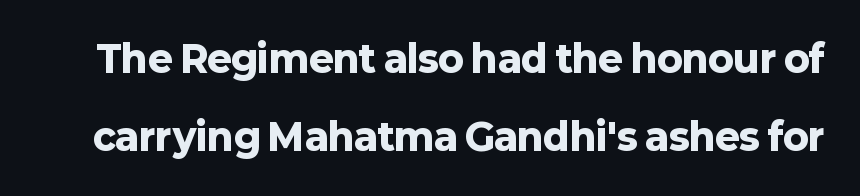
Q: Is the text bold? A: Yes.
Q: Is the text italic (slanted)? A: No, it is upright.
Q: Is the typeface a serif or a sans-serif typeface? A: Sans-serif.
Q: Is the text underlined? A: No.
Q: Is the spacing between letters normal or unusually wide? A: Normal.
Q: Is the spacing between lines tight, normal or loose? A: Loose.
Q: Width (condensed, normal, or wide)? A: Normal.
Q: Stroke contrast? A: Low.
Q: x-height? A: Medium.
Q: Monospaced? A: No.
